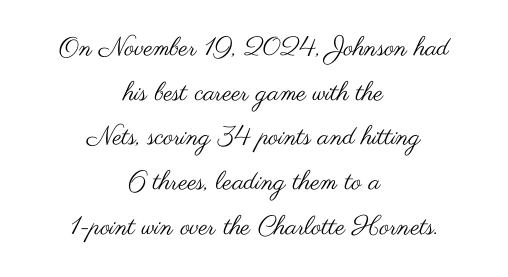
Stem width sits at or under what a default text font uses. Inter-character spacing is left at the font's built-in metrics. Decoration check: the copy has no underline. Visually the block forms a symmetrical silhouette, jagged on both flanks.
